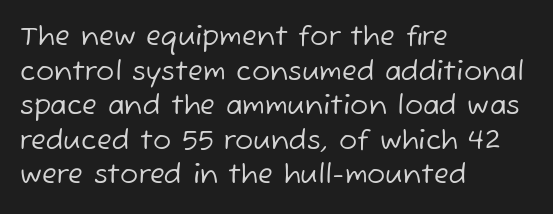
Short and long lines alike share a common starting point at left. Successive baselines arrive at the customary interval. The font is comparable to plain body text, perhaps lighter. The gap between lines stays unmarked. The passage shown has conventional tracking throughout.
